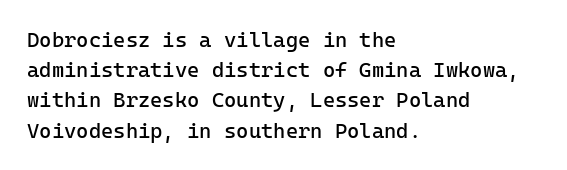
{"italic": "no", "bold": "no", "underline": "no", "align": "left", "line_spacing": "normal", "line_spacing_ratio": 1.44, "letter_spacing": "normal", "letter_spacing_em": 0.0, "glyph_px": 21}
